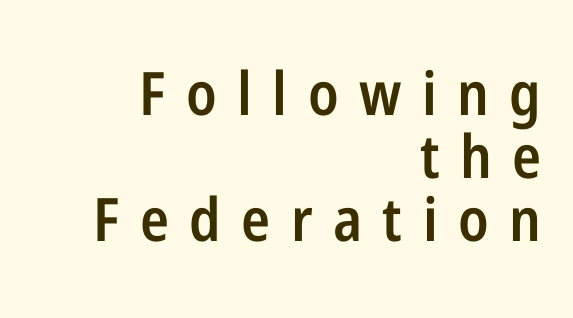
Q: Is the text bold? A: Semi-bold.
Q: Is the text italic (slanted)? A: No, it is upright.
Q: Is the typeface a serif or a sans-serif typeface? A: Sans-serif.
Q: Is the text underlined? A: No.
Q: How is the paragraph aligned? A: Right-aligned.
Q: Is the spacing between letters normal or unusually wide? A: Unusually wide.
Q: Is the spacing between lines tight, normal or loose? A: Tight.
Q: Width (condensed, normal, or wide)? A: Condensed.
Q: Stroke contrast? A: Low.
Q: x-height? A: Medium.
Q: Monospaced? A: No.
